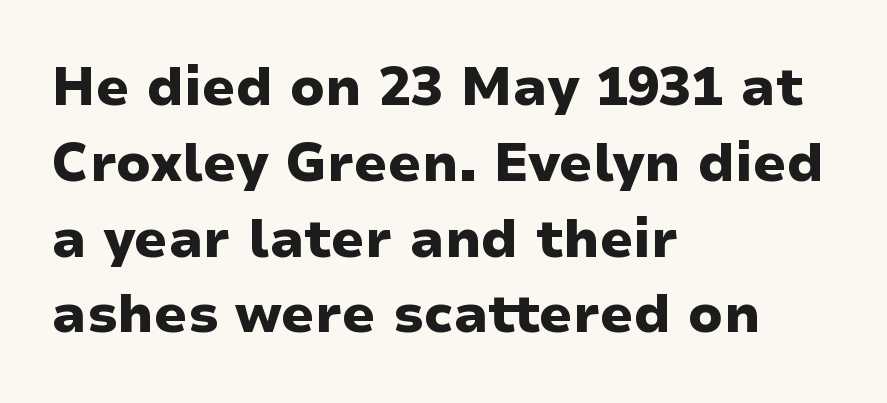
Pretty heavy lettering here — definitely bold. Posture: upright roman. The letters advance in unequal steps, a hallmark of proportional type. Decoration check: the copy has no underline. Horizontally, the lines are justified to the leading edge only. The horizontal fit of the characters is conventional and even.
